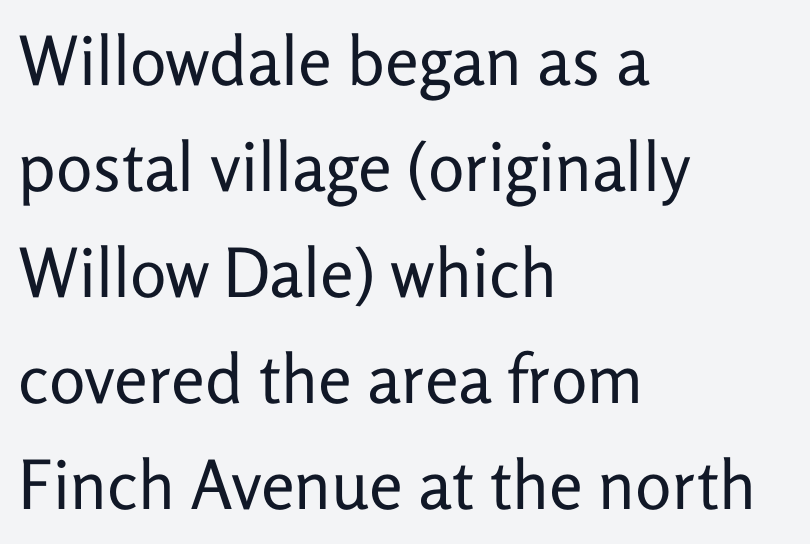
Q: Is the text bold? A: No.
Q: Is the text italic (slanted)? A: No, it is upright.
Q: Is the typeface a serif or a sans-serif typeface? A: Sans-serif.
Q: Is the text underlined? A: No.
Q: How is the paragraph aligned? A: Left-aligned.
Q: Is the spacing between letters normal or unusually wide? A: Normal.
Q: Is the spacing between lines tight, normal or loose? A: Normal.
Q: Width (condensed, normal, or wide)? A: Normal.
Q: Stroke contrast? A: Low.
Q: x-height? A: Medium.
Q: Monospaced? A: No.
